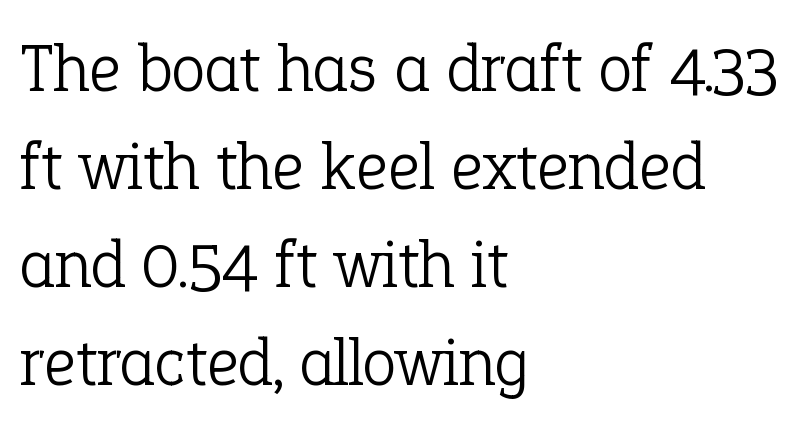
Proportional: the letters do not fall into vertical columns. Vertically, the passage feels balanced, rows spaced as you'd expect. Letters rest on an invisible, unmarked baseline. Does the lettering tilt? It doesn't — this is upright.
